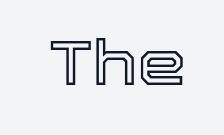
Unmarked baselines from the first word to the last. Words appear dense and cohesive because spacing is normal. Varying glyph widths throughout — classic text-font behaviour. This sample uses an upright cut, with every glyph sitting square on the baseline.
